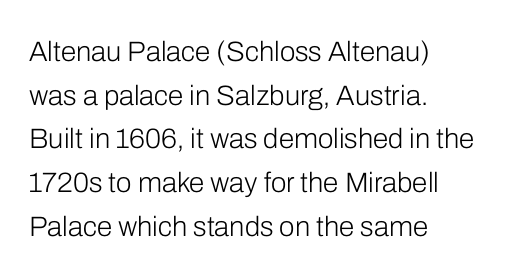
Q: Is the text bold? A: No.
Q: Is the text italic (slanted)? A: No, it is upright.
Q: Is the typeface a serif or a sans-serif typeface? A: Sans-serif.
Q: Is the text underlined? A: No.
Q: How is the paragraph aligned? A: Left-aligned.
Q: Is the spacing between letters normal or unusually wide? A: Normal.
Q: Is the spacing between lines tight, normal or loose? A: Normal.
Q: Width (condensed, normal, or wide)? A: Normal.
Q: Stroke contrast? A: Low.
Q: x-height? A: Medium.
Q: Monospaced? A: No.
